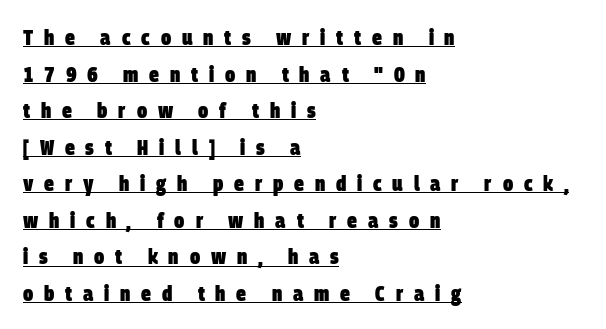
The image shows 22 px bold type; set left-aligned, normal line spacing (1.66x), unusually wide letter spacing (+0.49 em), underlined.
